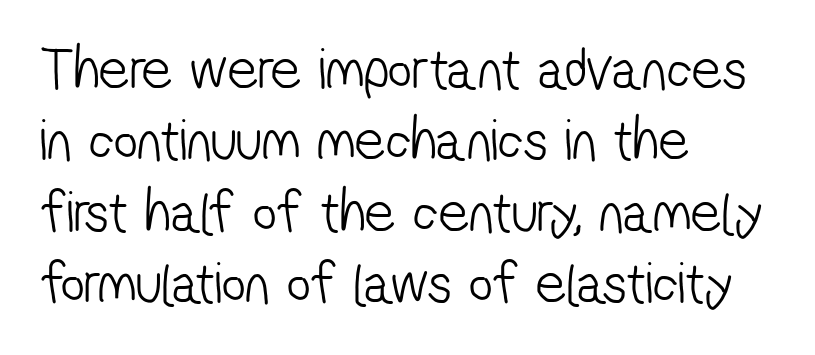
The image shows 59 px light, condensed sans-serif type; set left-aligned, line spacing 1.21x, normal letter spacing, not underlined; low stroke contrast and a medium x-height.
